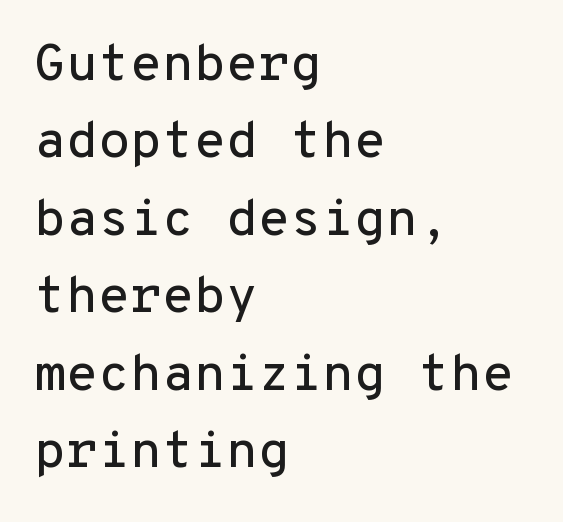
Monospaced: the letters line up in strict vertical columns. Quick note: underline off. Caption: multi-line text, flush left, ragged right. Default kerning and tracking; the words read as compact shapes. The block of text has a typical density, with ordinary space between rows. Ordinary non-slanted type is in use.
